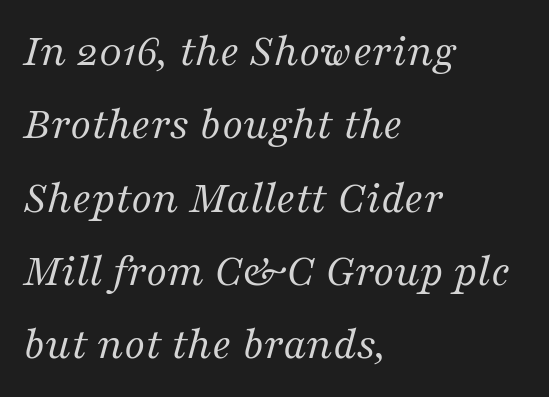
{"serif": "yes", "italic": "yes", "lean": "right", "slant_degrees": 16, "bold": "no", "weight": "regular", "width": "normal", "stroke_contrast": "medium", "x_height": "medium", "monospaced": "no", "underline": "no", "align": "left", "line_spacing": "normal", "line_spacing_ratio": 1.56, "letter_spacing": "normal", "letter_spacing_em": 0.0, "glyph_px": 47}
